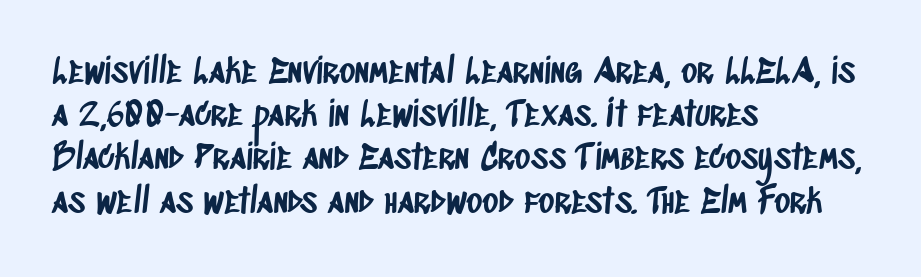
Q: Is the typeface a serif or a sans-serif typeface? A: Sans-serif.
Q: Is the text underlined? A: No.
Q: How is the paragraph aligned? A: Left-aligned.
Q: Is the spacing between letters normal or unusually wide? A: Normal.
Q: Is the spacing between lines tight, normal or loose? A: Normal.
Q: Width (condensed, normal, or wide)? A: Condensed.
Q: Stroke contrast? A: Low.
Q: x-height? A: Large.
Q: Monospaced? A: No.
